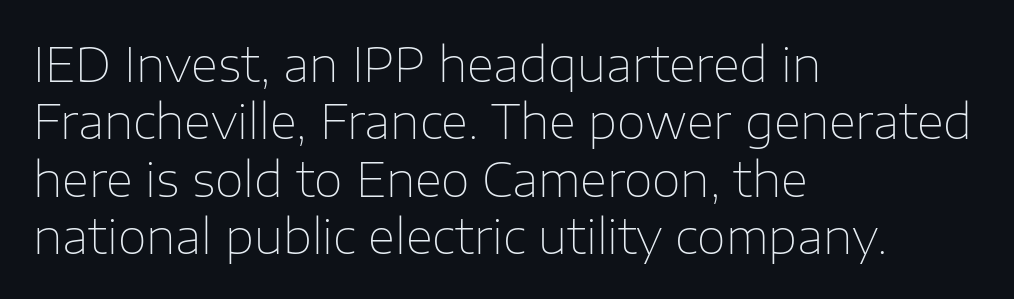
The image shows 47 px thin sans-serif type, upright; set left-aligned, line spacing 1.22x, normal letter spacing, not underlined; low stroke contrast and a medium x-height.
